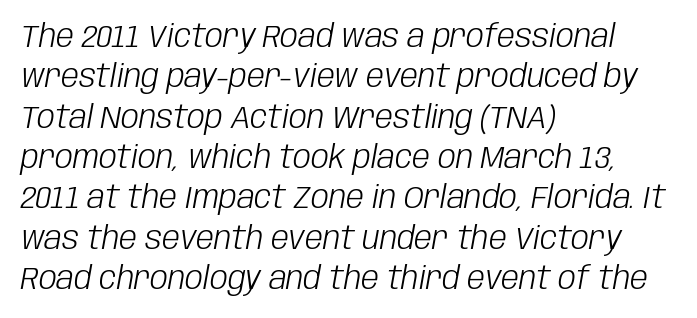
{"italic": "yes", "lean": "right", "slant_degrees": 10, "bold": "no", "weight": "light", "width": "condensed", "stroke_contrast": "low", "x_height": "large", "monospaced": "no", "underline": "no", "align": "left", "line_spacing": "normal", "line_spacing_ratio": 1.26, "letter_spacing": "normal", "letter_spacing_em": 0.0, "glyph_px": 32}
